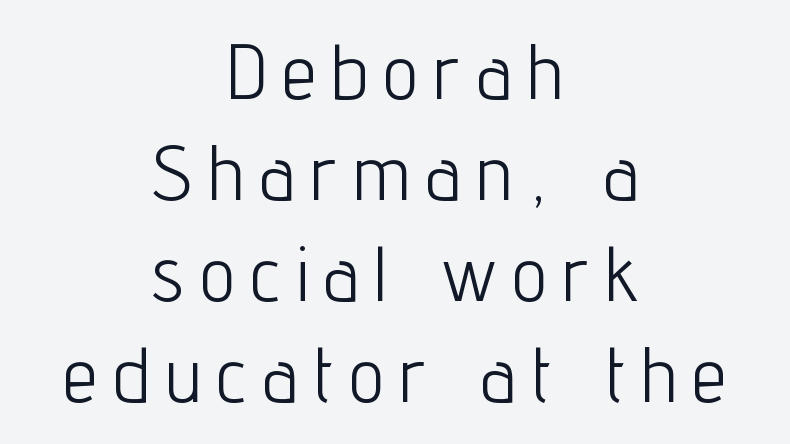
{"serif": "no", "italic": "no", "bold": "no", "weight": "light", "width": "condensed", "stroke_contrast": "low", "x_height": "medium", "monospaced": "no", "underline": "no", "align": "center", "line_spacing": "normal", "line_spacing_ratio": 1.31, "letter_spacing": "wide", "letter_spacing_em": 0.22, "glyph_px": 77}
